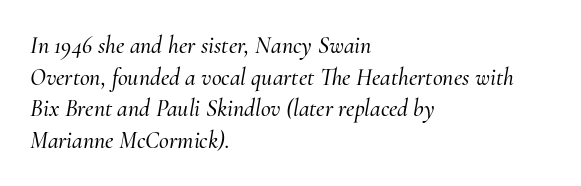
The image shows 24 px text type, italic (leaning right); set left-aligned, normal line spacing (1.32x), normal letter spacing, not underlined.
